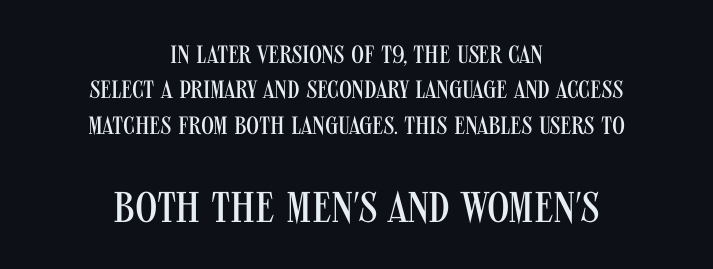
Q: Is the text bold? A: No.
Q: Is the text italic (slanted)? A: No, it is upright.
Q: Is the typeface a serif or a sans-serif typeface? A: Sans-serif.
Q: Is the text underlined? A: No.
Q: How is the paragraph aligned? A: Centered.
Q: Is the spacing between letters normal or unusually wide? A: Normal.
Q: Is the spacing between lines tight, normal or loose? A: Normal.
Q: Which block of text is set in a larger size, the first (top) or the second (bottom)? A: The second (bottom) one.
Q: Width (condensed, normal, or wide)? A: Condensed.
Q: Stroke contrast? A: Medium.
Q: x-height? A: Large.
Q: Monospaced? A: No.
